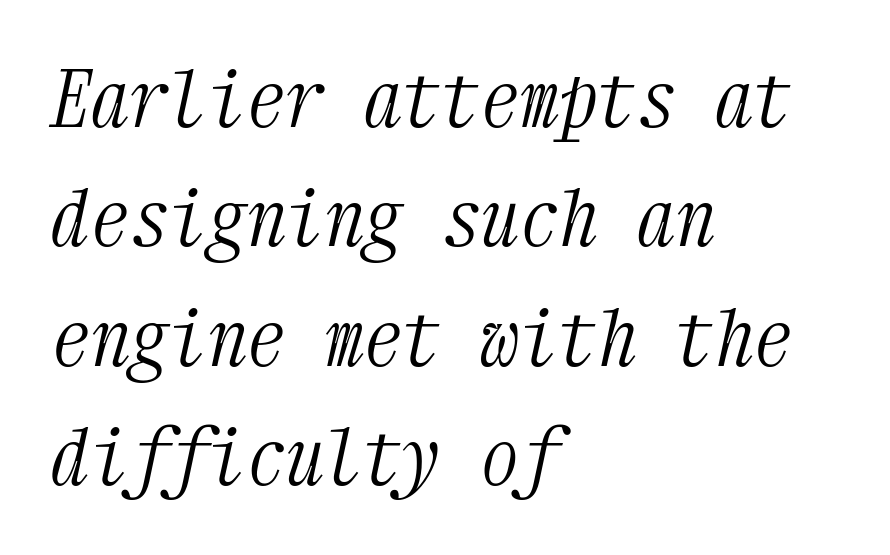
{"serif": "yes", "italic": "yes", "lean": "right", "slant_degrees": 12, "bold": "no", "weight": "light", "width": "condensed", "stroke_contrast": "medium", "x_height": "medium", "monospaced": "yes", "underline": "no", "align": "left", "line_spacing": "normal", "line_spacing_ratio": 1.53, "letter_spacing": "normal", "letter_spacing_em": 0.0, "glyph_px": 78}
